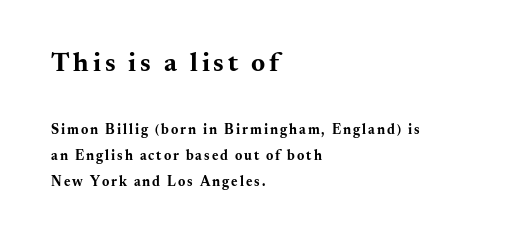
{"italic": "no", "bold": "yes", "underline": "no", "align": "left", "line_spacing_ratio": 1.87, "larger_block": "first", "size_ratio": 1.93, "glyph_px": 27}
